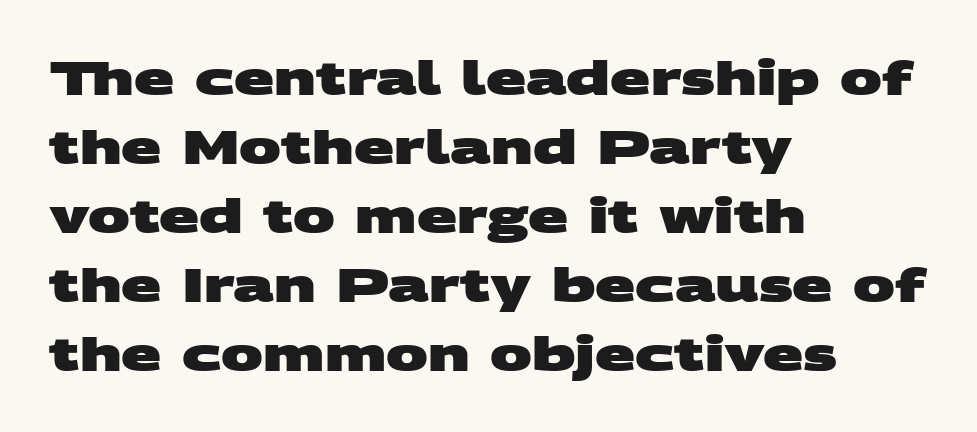
The setting favours the left margin, as ordinary paragraphs usually do. This rendering features lettering with no underline. Letter spacing: default. Vertically, the passage feels balanced, rows spaced as you'd expect.
